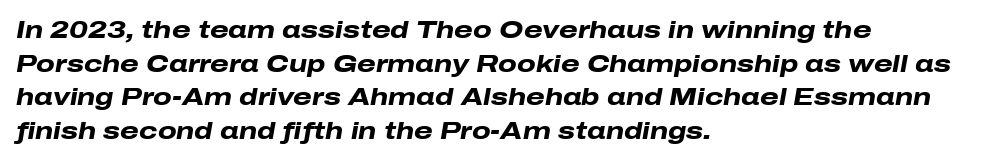
The image shows 24 px bold type, italic (leaning right); set left-aligned, normal line spacing (1.4x), normal letter spacing, not underlined.
